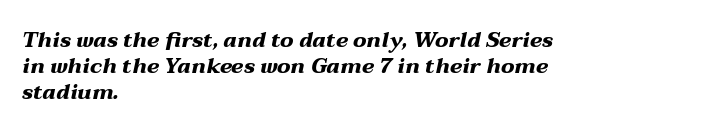
Check under the words: just untouched page. Tracking value appears to be zero — textbook default spacing. The passage shown is emphatically bold. Observe the lean: these are italic letterforms.
